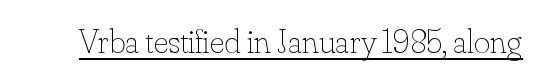
Stroke mass is kept to a normal reading level or below. Vertical strokes here are truly vertical. A baseline rule has been typeset under these characters. Here the designer chose a conventional face with non-uniform glyph widths.
